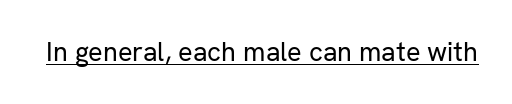
The image shows 27 px text type, upright; set normal letter spacing, underlined.
